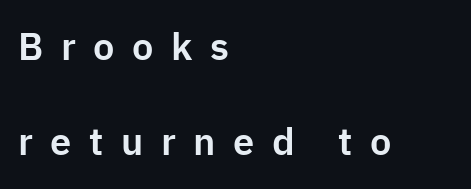
The image shows 38 px sans-serif type, upright; set left-aligned, loose line spacing (2.49x), unusually wide letter spacing (+0.46 em), not underlined; low stroke contrast and a medium x-height.
